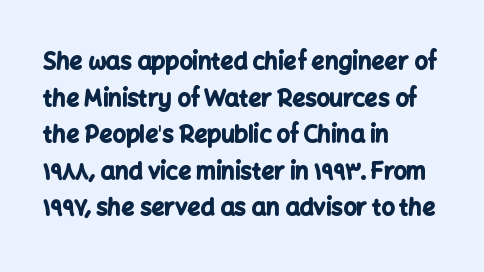
Q: Is the text bold? A: Yes.
Q: Is the text italic (slanted)? A: No, it is upright.
Q: Is the text underlined? A: No.
Q: How is the paragraph aligned? A: Left-aligned.
Q: Is the spacing between letters normal or unusually wide? A: Normal.
Q: Is the spacing between lines tight, normal or loose? A: Normal.
